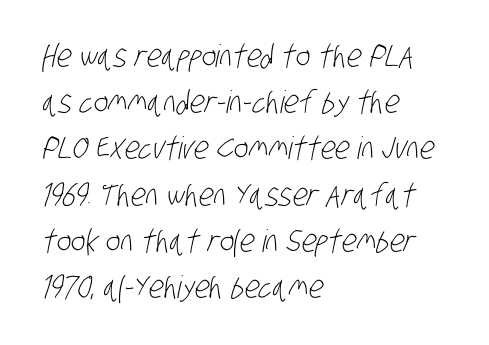
Q: Is the text bold? A: No.
Q: Is the typeface a serif or a sans-serif typeface? A: Sans-serif.
Q: Is the text underlined? A: No.
Q: How is the paragraph aligned? A: Left-aligned.
Q: Is the spacing between letters normal or unusually wide? A: Normal.
Q: Is the spacing between lines tight, normal or loose? A: Normal.
Q: Width (condensed, normal, or wide)? A: Condensed.
Q: Stroke contrast? A: Low.
Q: x-height? A: Large.
Q: Monospaced? A: No.
